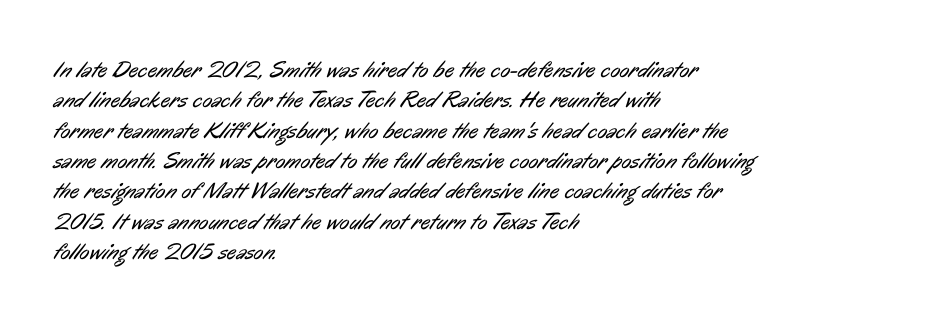
{"bold": "no", "underline": "no", "align": "left", "line_spacing": "normal", "line_spacing_ratio": 1.32, "letter_spacing": "normal", "letter_spacing_em": 0.0, "glyph_px": 23}
